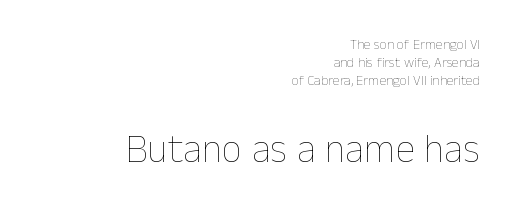
Leading: standard. Of the two passages, the one underneath uses the larger point size. Every stem runs plumb, perpendicular to the baseline. You could call the tracking neutral — neither tight nor loose. Each letter keeps its own natural width here, so spacing adapts to shape. This rendering features lettering with no underline.
